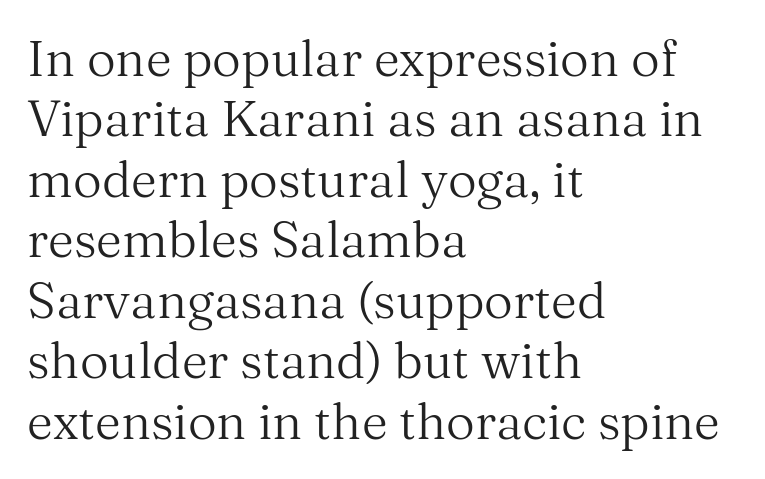
Do the letters lean? They stand straight. This rendering uses left alignment, leaving the right contour irregular. The passage shown is typed in a proportional face where columns would drift. Bold? No — there's no thickening of the strokes. Words appear dense and cohesive because spacing is normal.
